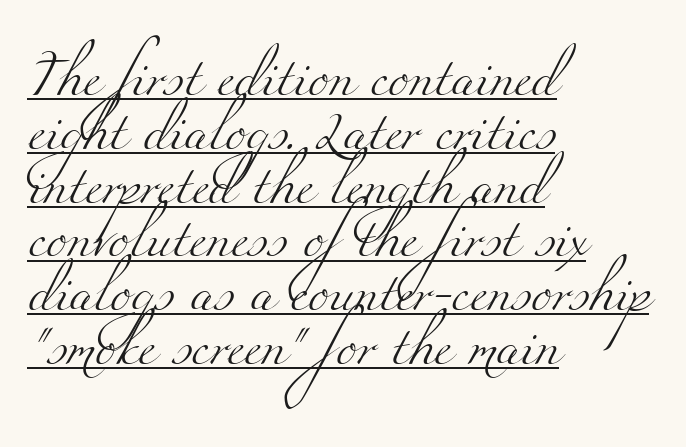
The image shows 39 px light, wide type; set left-aligned, normal line spacing (1.38x), normal letter spacing, underlined; medium stroke contrast and a small x-height.
